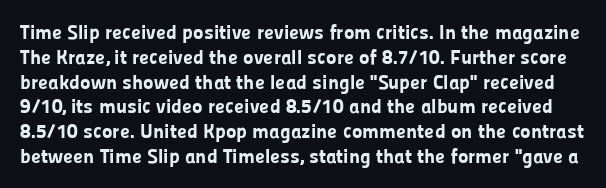
The image shows 20 px bold type, upright; set line spacing 1.24x, normal letter spacing, not underlined.
